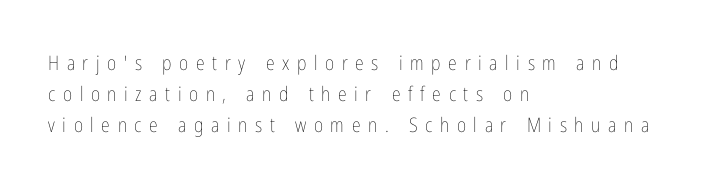
{"italic": "no", "bold": "no", "underline": "no", "align": "left", "line_spacing": "normal", "line_spacing_ratio": 1.56, "letter_spacing": "wide", "letter_spacing_em": 0.38, "glyph_px": 20}
